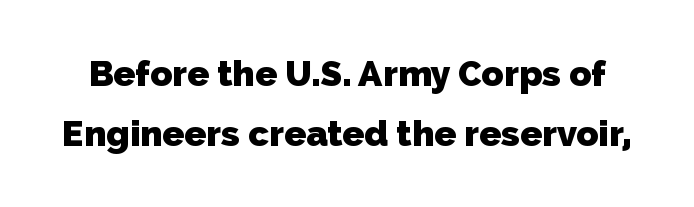
The image shows 36 px heavy sans-serif type; set normal line spacing (1.66x), normal letter spacing, not underlined; low stroke contrast and a medium x-height.
